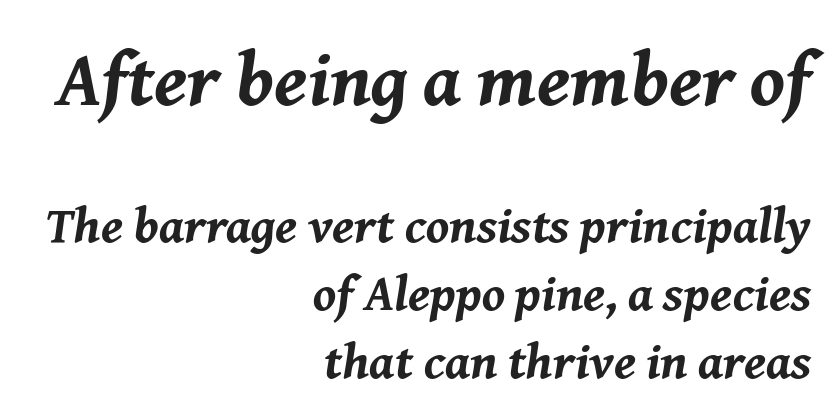
The image shows 77 px bold type, italic (leaning right); set right-aligned, normal line spacing (1.34x), normal letter spacing, not underlined; the first (top) block is 1.51x larger; medium stroke contrast and a medium x-height.
